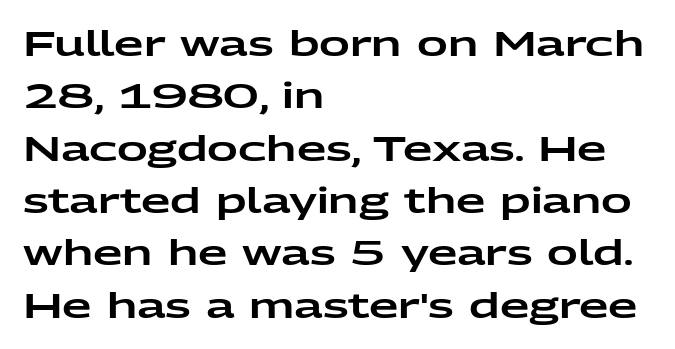
The image shows 34 px wide sans-serif type, upright; set left-aligned, normal line spacing (1.54x), normal letter spacing, not underlined; low stroke contrast and a medium x-height.
